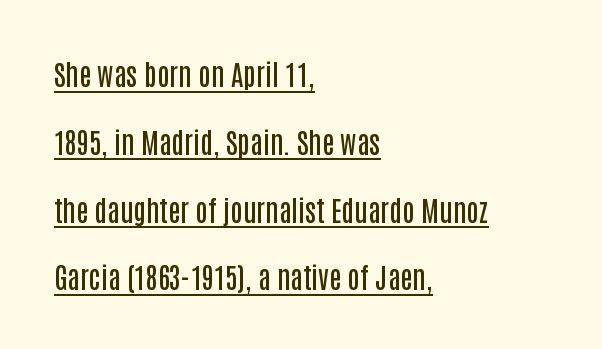
{"serif": "no", "italic": "no", "bold": "semi", "weight": "semibold", "width": "condensed", "stroke_contrast": "low", "x_height": "large", "monospaced": "no", "underline": "yes", "align": "left", "line_spacing": "loose", "line_spacing_ratio": 2.42, "letter_spacing": "normal", "letter_spacing_em": 0.0, "glyph_px": 28}
